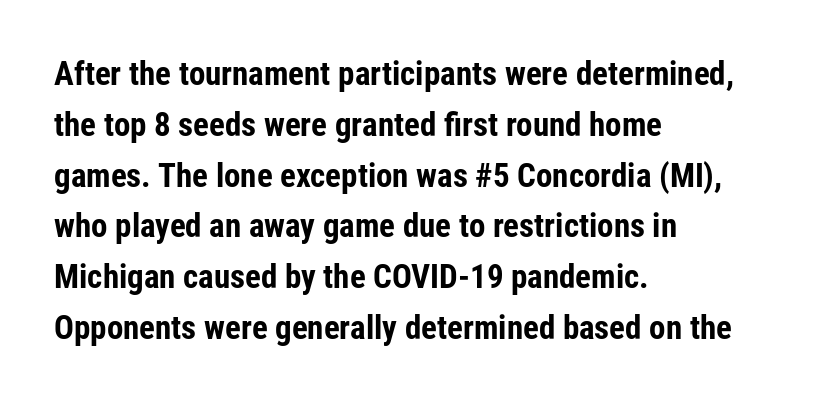
Q: Is the text bold? A: Yes.
Q: Is the text italic (slanted)? A: No, it is upright.
Q: Is the typeface a serif or a sans-serif typeface? A: Sans-serif.
Q: Is the text underlined? A: No.
Q: How is the paragraph aligned? A: Left-aligned.
Q: Is the spacing between letters normal or unusually wide? A: Normal.
Q: Is the spacing between lines tight, normal or loose? A: Normal.
Q: Width (condensed, normal, or wide)? A: Condensed.
Q: Stroke contrast? A: Low.
Q: x-height? A: Medium.
Q: Monospaced? A: No.
